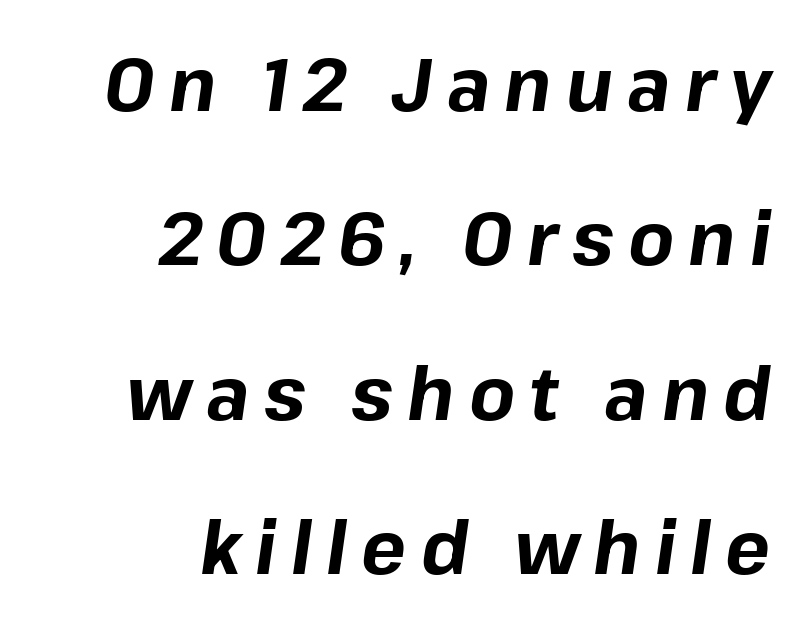
The image shows 75 px bold type, italic (leaning right); set right-aligned, loose line spacing (2.06x), not underlined; low stroke contrast and a medium x-height.
